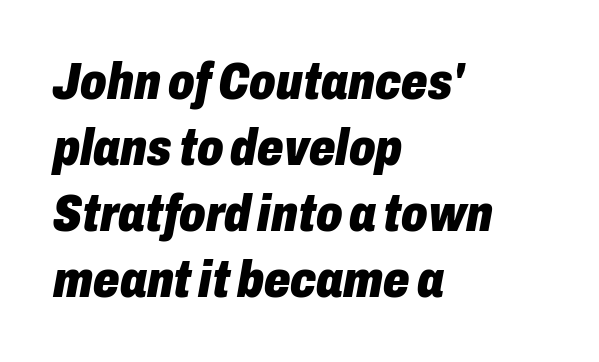
Q: Is the text bold? A: Yes.
Q: Is the text italic (slanted)? A: Yes, it leans right by about 10 degrees.
Q: Is the text underlined? A: No.
Q: How is the paragraph aligned? A: Left-aligned.
Q: Is the spacing between letters normal or unusually wide? A: Normal.
Q: Is the spacing between lines tight, normal or loose? A: Normal.
Q: Width (condensed, normal, or wide)? A: Condensed.
Q: Stroke contrast? A: Low.
Q: x-height? A: Medium.
Q: Monospaced? A: No.
